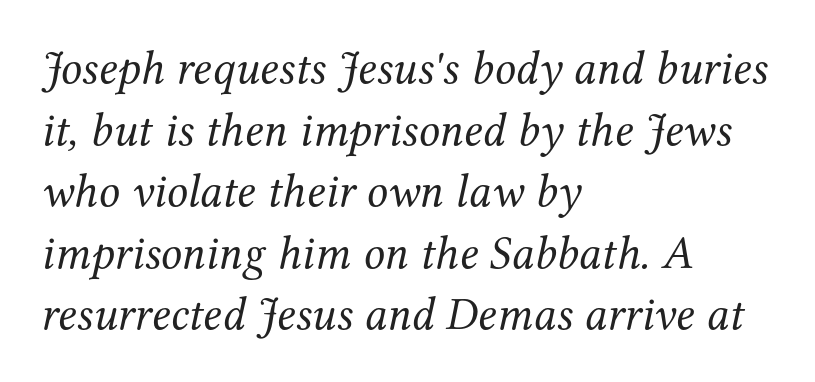
The image shows 47 px regular-weight serif type, italic (leaning right); set left-aligned, normal line spacing (1.31x), normal letter spacing, not underlined; medium stroke contrast and a medium x-height.
